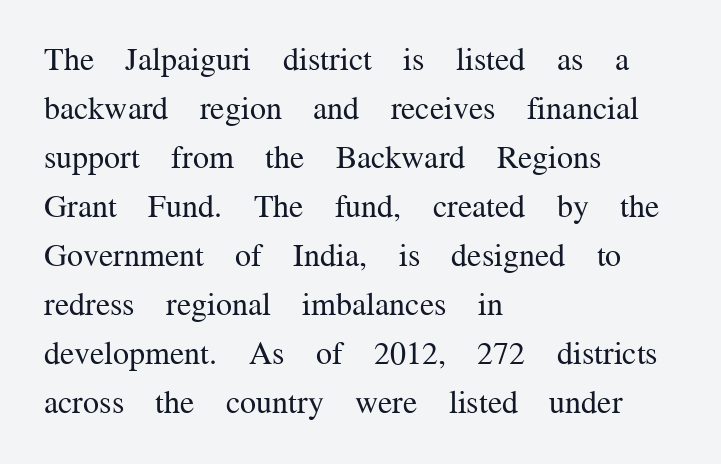
The image shows 32 px regular-weight serif type, upright; set left-aligned, normal line spacing (1.53x), normal letter spacing, not underlined; medium stroke contrast and a medium x-height.
